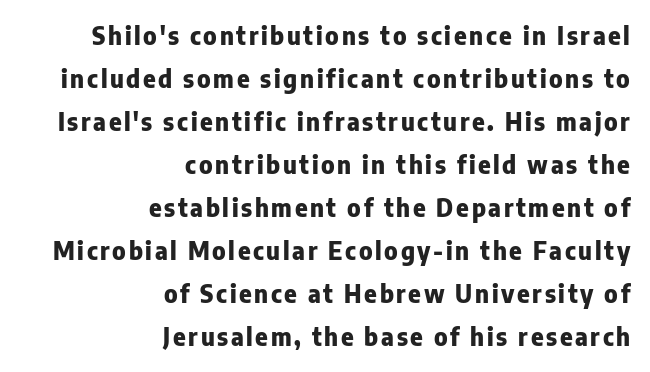
The image shows 24 px bold type, upright; set right-aligned, line spacing 1.79x, not underlined.
